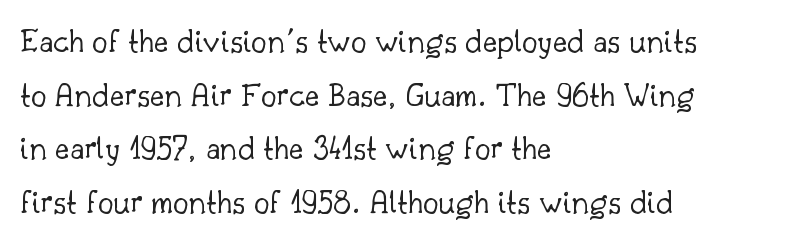
Q: Is the text bold? A: No.
Q: Is the text italic (slanted)? A: No, it is upright.
Q: Is the text underlined? A: No.
Q: How is the paragraph aligned? A: Left-aligned.
Q: Is the spacing between letters normal or unusually wide? A: Normal.
Q: Is the spacing between lines tight, normal or loose? A: Normal.
Q: Width (condensed, normal, or wide)? A: Normal.
Q: Stroke contrast? A: Low.
Q: x-height? A: Small.
Q: Monospaced? A: No.
